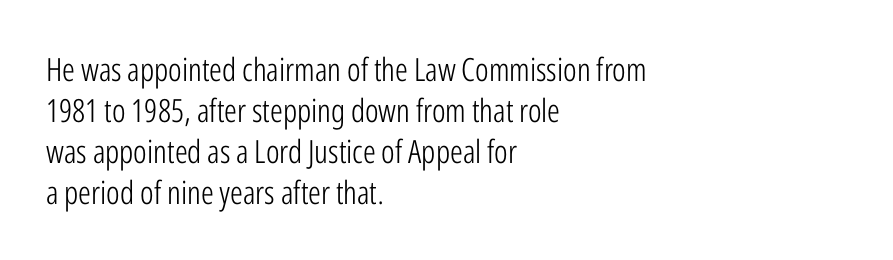
Q: Is the text bold? A: No.
Q: Is the text italic (slanted)? A: No, it is upright.
Q: Is the typeface a serif or a sans-serif typeface? A: Sans-serif.
Q: Is the text underlined? A: No.
Q: How is the paragraph aligned? A: Left-aligned.
Q: Is the spacing between letters normal or unusually wide? A: Normal.
Q: Is the spacing between lines tight, normal or loose? A: Normal.
Q: Width (condensed, normal, or wide)? A: Condensed.
Q: Stroke contrast? A: Low.
Q: x-height? A: Medium.
Q: Monospaced? A: No.
